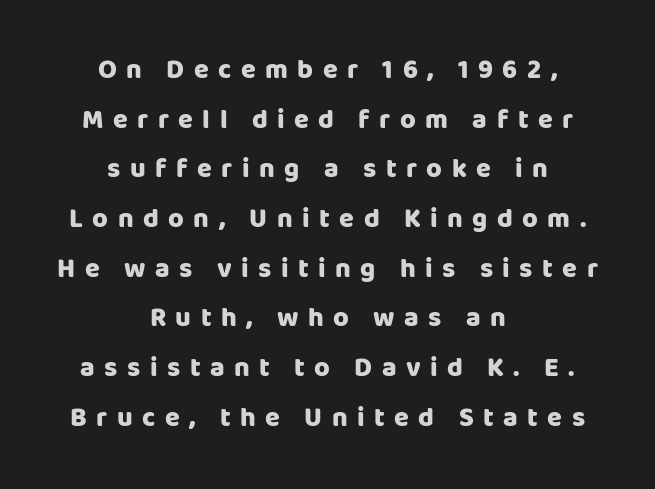
{"italic": "no", "bold": "yes", "underline": "no", "align": "center", "line_spacing_ratio": 1.84, "letter_spacing": "wide", "letter_spacing_em": 0.35, "glyph_px": 27}
